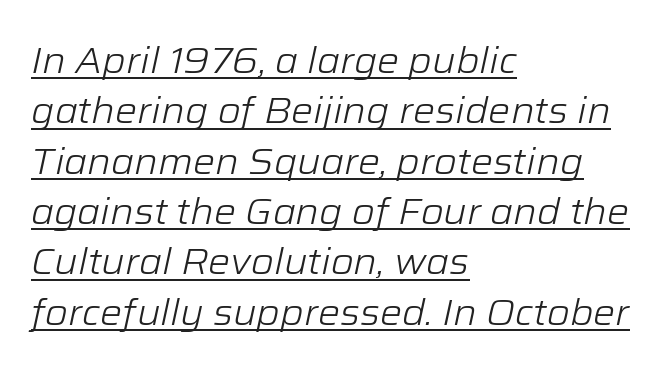
Evenly set lines give the paragraph a standard silhouette. These lines are rendered in a variable-pitch font. These lines keep a tight, regular rhythm from letter to letter. Weight class: somewhere from thin through regular. Visually the block forms a straight wall on the left and a jagged coastline on the right.
